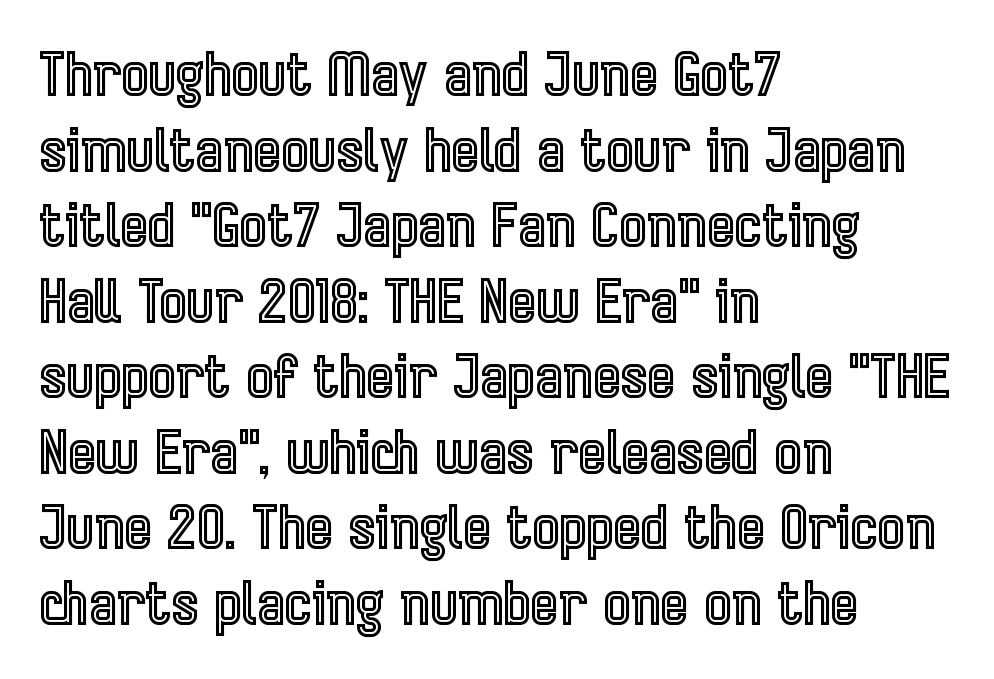
Default kerning and tracking; the words read as compact shapes. Rows of type keep a routine distance in the vertical direction. Beneath every word, the page is bare. This sample is left-justified, so line endings fall wherever the words run out.
